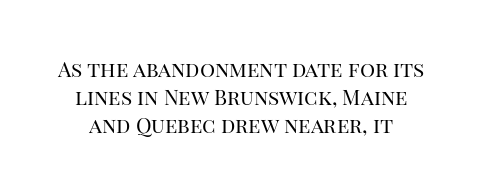
{"italic": "no", "bold": "no", "underline": "no", "line_spacing": "normal", "line_spacing_ratio": 1.33, "letter_spacing": "normal", "letter_spacing_em": 0.0, "glyph_px": 21}
